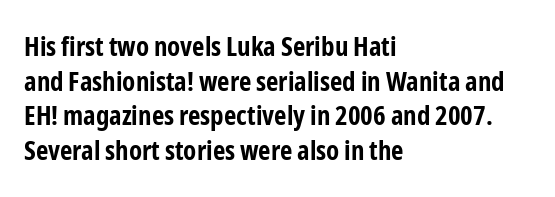
Q: Is the text bold? A: Yes.
Q: Is the text italic (slanted)? A: No, it is upright.
Q: Is the text underlined? A: No.
Q: How is the paragraph aligned? A: Left-aligned.
Q: Is the spacing between letters normal or unusually wide? A: Normal.
Q: Is the spacing between lines tight, normal or loose? A: Normal.
